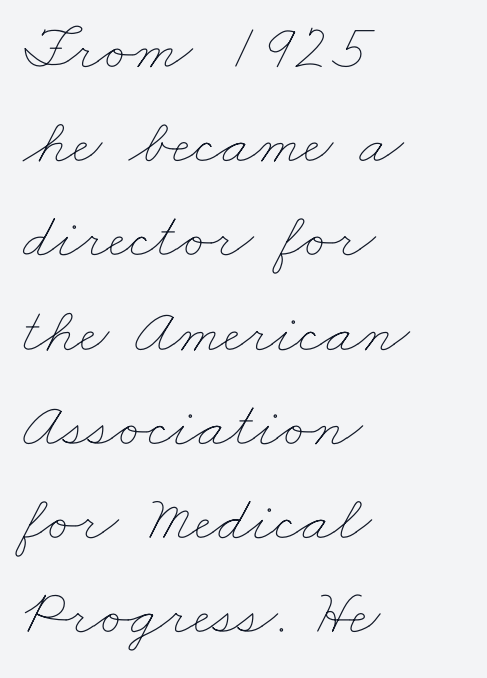
Q: Is the text bold? A: No.
Q: Is the text underlined? A: No.
Q: How is the paragraph aligned? A: Left-aligned.
Q: Is the spacing between letters normal or unusually wide? A: Normal.
Q: Is the spacing between lines tight, normal or loose? A: Normal.
Q: Width (condensed, normal, or wide)? A: Wide.
Q: Stroke contrast? A: Low.
Q: x-height? A: Small.
Q: Monospaced? A: No.
